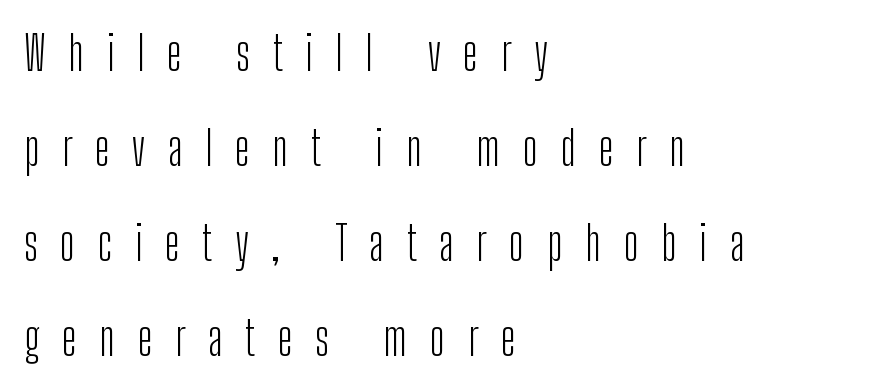
The image shows 47 px light, condensed sans-serif type, upright; set left-aligned, loose line spacing (2.02x), unusually wide letter spacing (+0.48 em), not underlined; low stroke contrast and a medium x-height.
